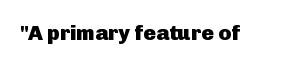
The image shows 21 px bold type, upright; set normal letter spacing, not underlined.
